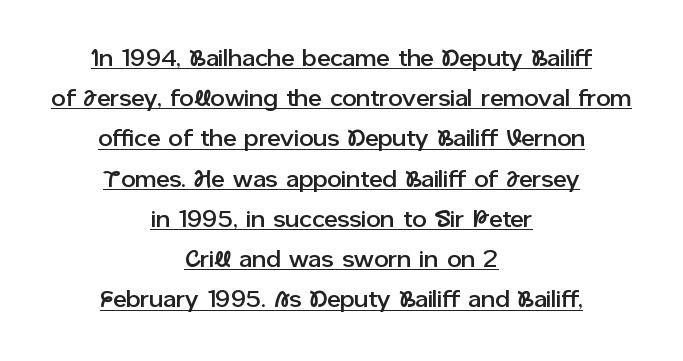
The image shows 23 px text type, upright; set centered, line spacing 1.75x, normal letter spacing, underlined.
